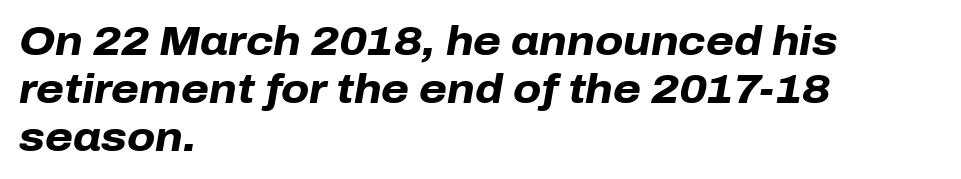
The image shows 40 px heavy type, italic (leaning right); set left-aligned, line spacing 1.2x, normal letter spacing, not underlined; low stroke contrast and a medium x-height.
